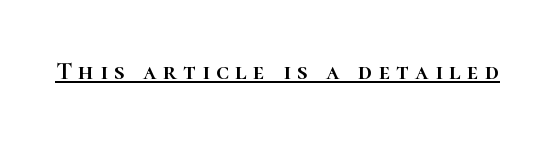
{"italic": "no", "underline": "yes", "letter_spacing": "wide", "letter_spacing_em": 0.25, "glyph_px": 25}
